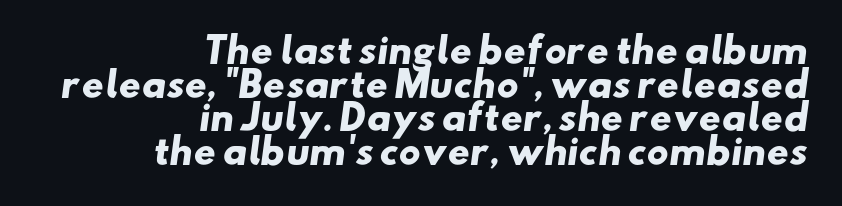
How are the letters spaced? Ordinarily, with no added tracking. Here the designer chose a conventional face with non-uniform glyph widths. Examine the stroke ends and you'll find no serifs. The rendering anchors every line to the right-hand side.
